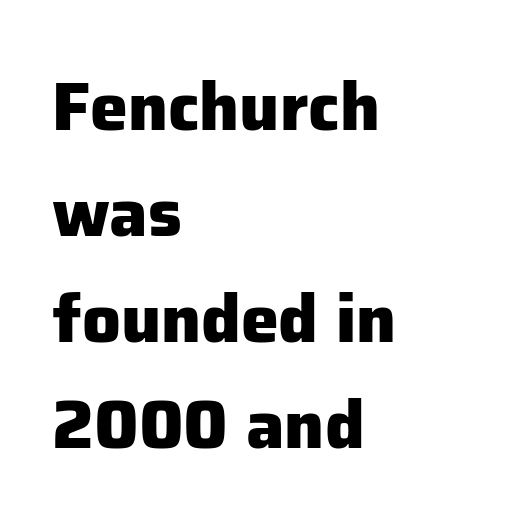
{"serif": "no", "italic": "no", "bold": "yes", "weight": "heavy", "width": "normal", "stroke_contrast": "low", "x_height": "medium", "monospaced": "no", "underline": "no", "align": "left", "line_spacing": "normal", "line_spacing_ratio": 1.56, "letter_spacing": "normal", "letter_spacing_em": 0.0, "glyph_px": 68}
